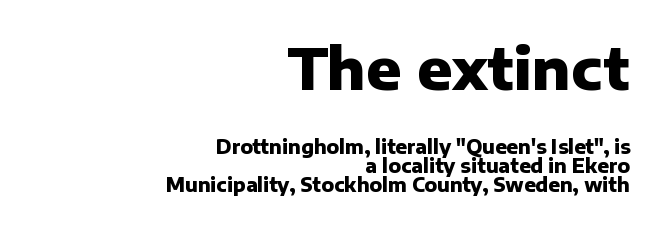
The image shows 58 px heavy sans-serif type, upright; set right-aligned, tight line spacing (1.0x), normal letter spacing, not underlined; the first (top) block is 3.05x larger; low stroke contrast and a medium x-height.
